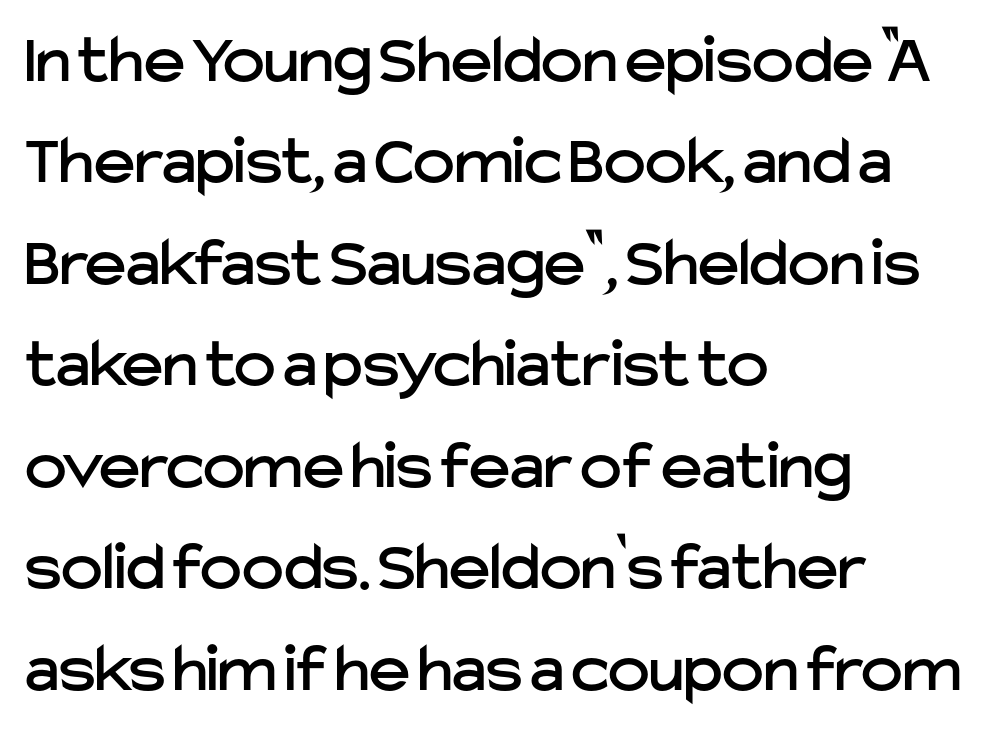
The image shows 70 px sans-serif type, upright; set left-aligned, normal line spacing (1.45x), normal letter spacing, not underlined; low stroke contrast and a medium x-height.
